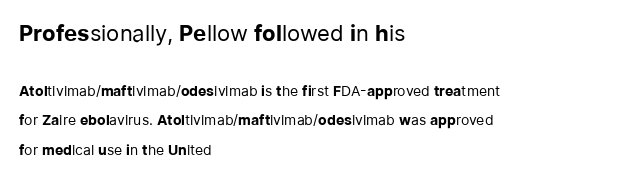
Q: Is the text bold? A: No.
Q: Is the text italic (slanted)? A: No, it is upright.
Q: Is the text underlined? A: No.
Q: How is the paragraph aligned? A: Left-aligned.
Q: Is the spacing between letters normal or unusually wide? A: Normal.
Q: Is the spacing between lines tight, normal or loose? A: Loose.
Q: Which block of text is set in a larger size, the first (top) or the second (bottom)? A: The first (top) one.
